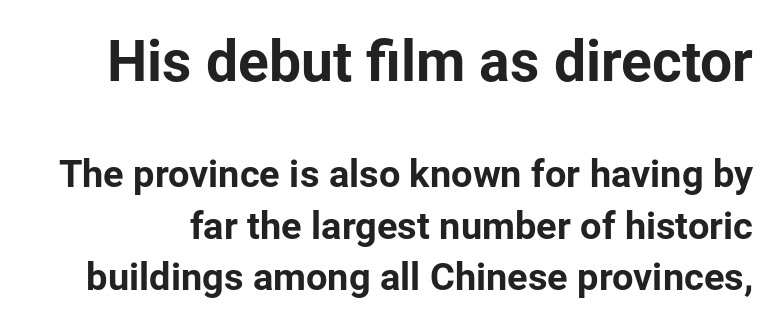
Q: Is the text bold? A: Yes.
Q: Is the text italic (slanted)? A: No, it is upright.
Q: Is the typeface a serif or a sans-serif typeface? A: Sans-serif.
Q: Is the text underlined? A: No.
Q: Is the spacing between letters normal or unusually wide? A: Normal.
Q: Is the spacing between lines tight, normal or loose? A: Normal.
Q: Which block of text is set in a larger size, the first (top) or the second (bottom)? A: The first (top) one.
Q: Width (condensed, normal, or wide)? A: Normal.
Q: Stroke contrast? A: Low.
Q: x-height? A: Medium.
Q: Monospaced? A: No.
